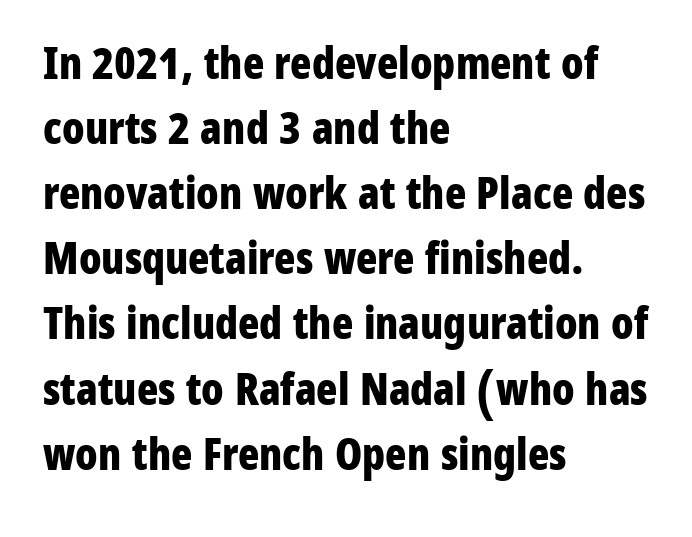
Q: Is the text bold? A: Yes.
Q: Is the text italic (slanted)? A: No, it is upright.
Q: Is the typeface a serif or a sans-serif typeface? A: Sans-serif.
Q: Is the text underlined? A: No.
Q: How is the paragraph aligned? A: Left-aligned.
Q: Is the spacing between letters normal or unusually wide? A: Normal.
Q: Is the spacing between lines tight, normal or loose? A: Normal.
Q: Width (condensed, normal, or wide)? A: Condensed.
Q: Stroke contrast? A: Low.
Q: x-height? A: Medium.
Q: Monospaced? A: No.
